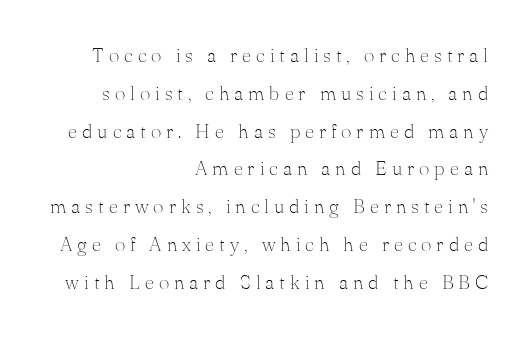
Q: Is the text bold? A: No.
Q: Is the text italic (slanted)? A: No, it is upright.
Q: Is the text underlined? A: No.
Q: How is the paragraph aligned? A: Right-aligned.
Q: Is the spacing between letters normal or unusually wide? A: Unusually wide.
